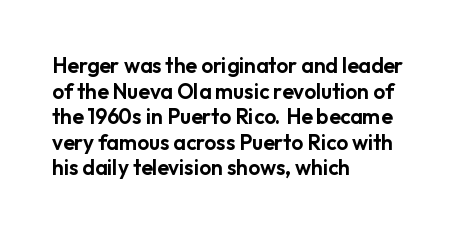
{"italic": "no", "underline": "no", "align": "left", "line_spacing_ratio": 1.22, "letter_spacing": "normal", "letter_spacing_em": 0.0, "glyph_px": 21}
